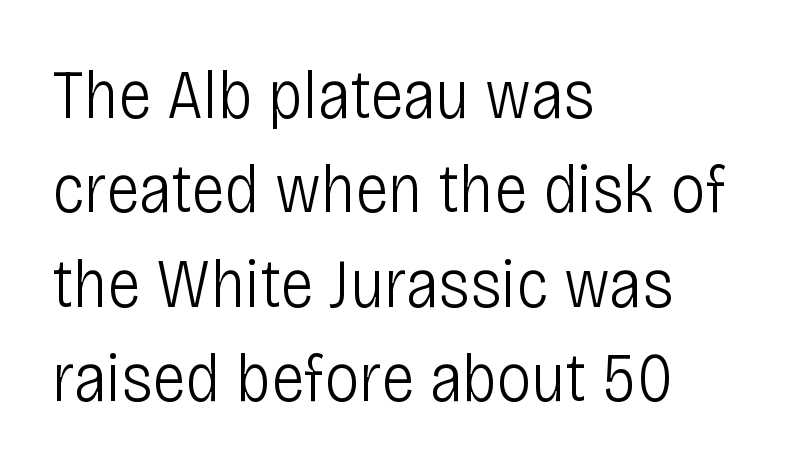
The setting favours the left margin, as ordinary paragraphs usually do. The passage shown is typeset with a sans-serif family. Is this a heavy cut? Hardly; it is regular or lighter. Vertical spacing — default. Underlining? Definitely not there.
